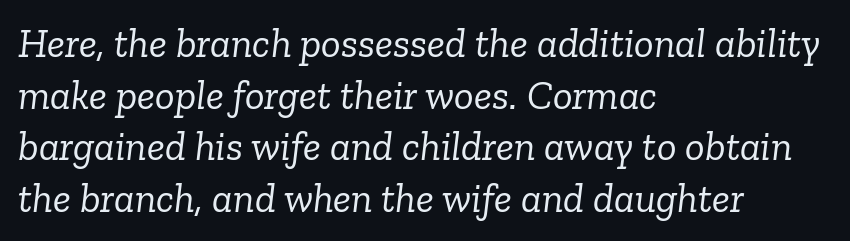
This sample is left-justified, so line endings fall wherever the words run out. Unlike a clean sans, this face finishes its strokes with serifs. Underlining? Definitely not there. In terms of leading, this rendering sits right in the middle. Honestly, the letter spacing is just normal — you wouldn't notice it. Each letter keeps its own natural width here, so spacing adapts to shape.
